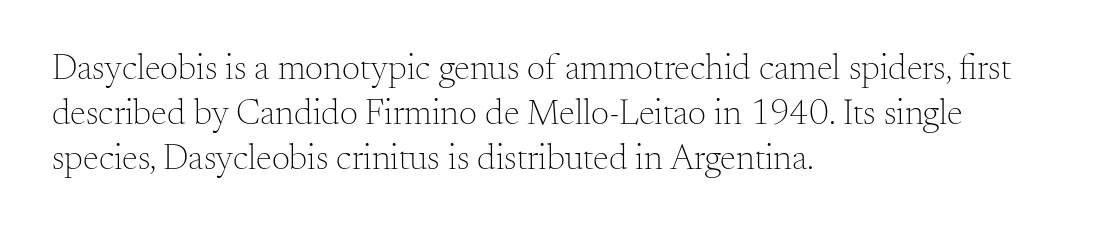
The text block is weighted toward the left margin, trailing off unevenly rightward. The space directly below the letters is spotless. The font's upright variant was chosen for this text. Spacing verdict: proportional, widths tailored to each character. The space between consecutive lines is moderate. Bold? No — there's no thickening of the strokes.
